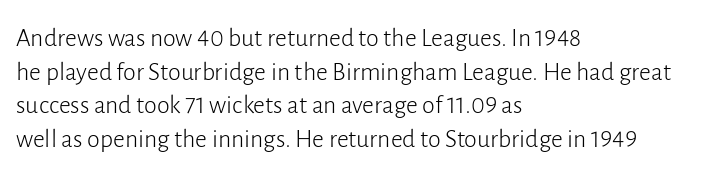
Interline gaps are of average width in this sample. In terms of posture, this sample is upright. Teacher's note: observe the even left margin — that is flush-left alignment. The cut favours lightness, reaching ordinary text weight at its darkest.
